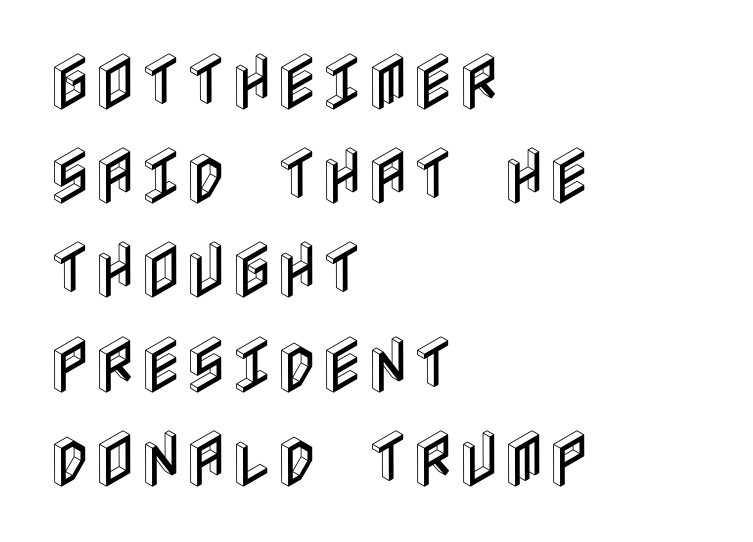
Q: Is the text italic (slanted)? A: No, it is upright.
Q: Is the text underlined? A: No.
Q: How is the paragraph aligned? A: Left-aligned.
Q: Is the spacing between letters normal or unusually wide? A: Normal.
Q: Is the spacing between lines tight, normal or loose? A: Normal.
Q: Width (condensed, normal, or wide)? A: Condensed.
Q: x-height? A: Large.
